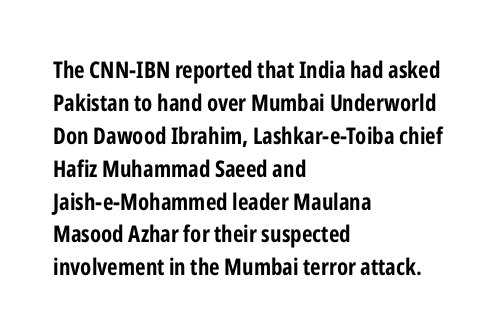
The image shows 23 px bold type, upright; set left-aligned, normal line spacing (1.43x), normal letter spacing, not underlined.
